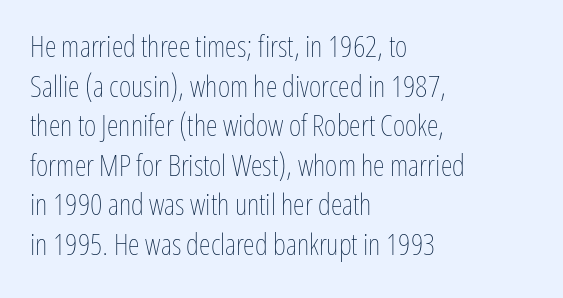
The image shows 30 px thin, condensed type, upright; set left-aligned, normal line spacing (1.32x), normal letter spacing, not underlined; low stroke contrast and a medium x-height.
